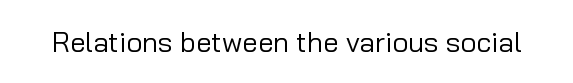
{"serif": "no", "italic": "no", "bold": "no", "weight": "regular", "width": "normal", "stroke_contrast": "low", "x_height": "medium", "monospaced": "no", "underline": "no", "letter_spacing": "normal", "letter_spacing_em": 0.0, "glyph_px": 28}
